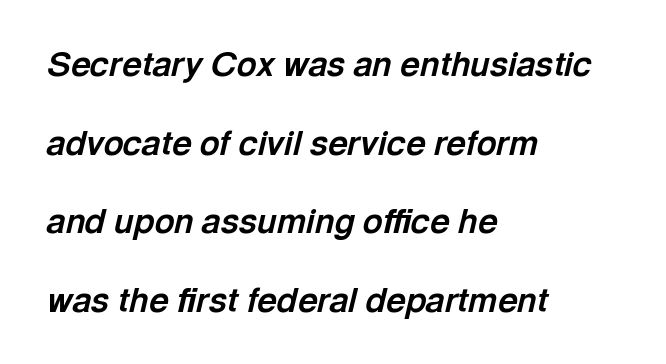
The image shows 34 px bold type, italic (leaning right); set left-aligned, loose line spacing (2.31x), normal letter spacing, not underlined; a medium x-height.
